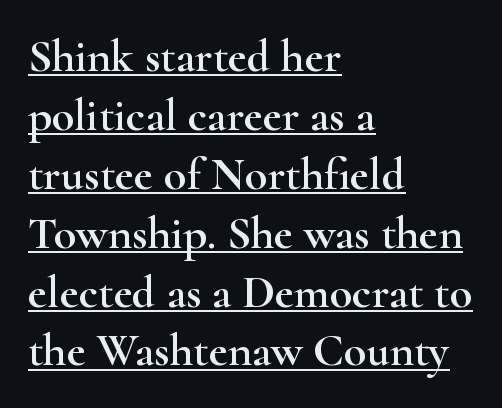
The image shows 46 px wide serif type, upright; set left-aligned, normal line spacing (1.28x), normal letter spacing, underlined; high stroke contrast and a small x-height.
